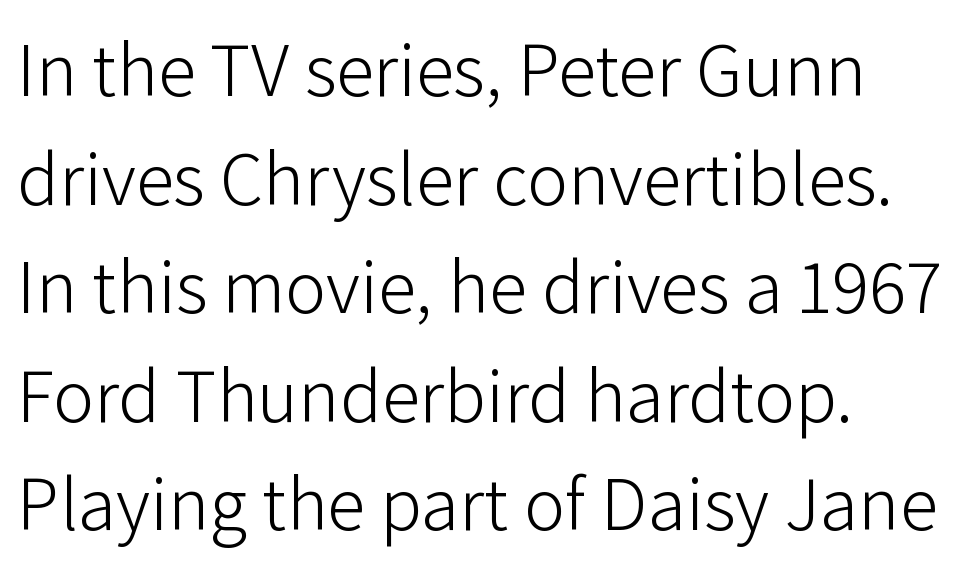
Q: Is the text bold? A: No.
Q: Is the text italic (slanted)? A: No, it is upright.
Q: Is the typeface a serif or a sans-serif typeface? A: Sans-serif.
Q: Is the text underlined? A: No.
Q: How is the paragraph aligned? A: Left-aligned.
Q: Is the spacing between letters normal or unusually wide? A: Normal.
Q: Is the spacing between lines tight, normal or loose? A: Normal.
Q: Width (condensed, normal, or wide)? A: Normal.
Q: Stroke contrast? A: Low.
Q: x-height? A: Medium.
Q: Monospaced? A: No.
